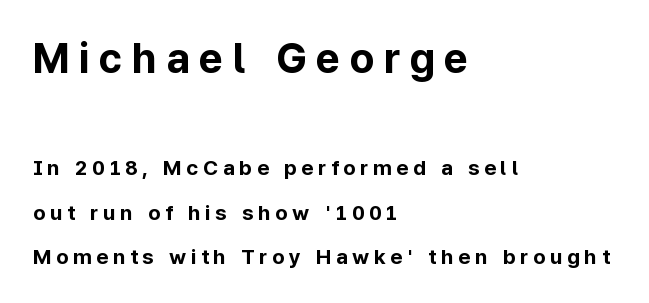
{"serif": "no", "italic": "no", "bold": "yes", "weight": "bold", "width": "normal", "stroke_contrast": "low", "x_height": "medium", "monospaced": "no", "underline": "no", "align": "left", "line_spacing": "loose", "line_spacing_ratio": 2.11, "letter_spacing": "wide", "letter_spacing_em": 0.22, "larger_block": "first", "size_ratio": 2.0, "glyph_px": 42}
